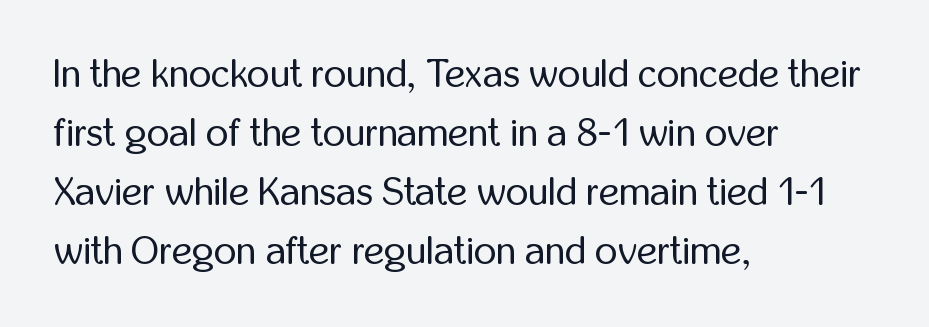
The image shows 39 px regular-weight, condensed sans-serif type, upright; set left-aligned, normal line spacing (1.51x), normal letter spacing, not underlined; low stroke contrast and a medium x-height.
